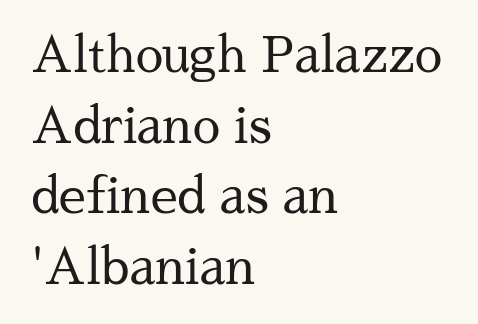
Q: Is the text bold? A: No.
Q: Is the text italic (slanted)? A: No, it is upright.
Q: Is the typeface a serif or a sans-serif typeface? A: Serif.
Q: Is the text underlined? A: No.
Q: How is the paragraph aligned? A: Left-aligned.
Q: Is the spacing between letters normal or unusually wide? A: Normal.
Q: Is the spacing between lines tight, normal or loose? A: Normal.
Q: Width (condensed, normal, or wide)? A: Normal.
Q: Stroke contrast? A: Medium.
Q: x-height? A: Medium.
Q: Monospaced? A: No.
